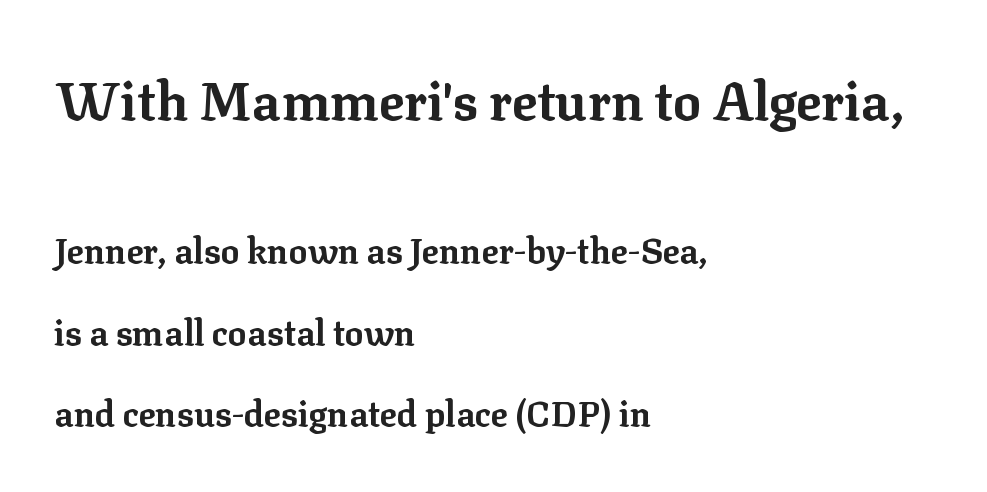
Q: Is the text bold? A: Yes.
Q: Is the text italic (slanted)? A: No, it is upright.
Q: Is the typeface a serif or a sans-serif typeface? A: Serif.
Q: Is the text underlined? A: No.
Q: How is the paragraph aligned? A: Left-aligned.
Q: Is the spacing between letters normal or unusually wide? A: Normal.
Q: Is the spacing between lines tight, normal or loose? A: Loose.
Q: Which block of text is set in a larger size, the first (top) or the second (bottom)? A: The first (top) one.
Q: Width (condensed, normal, or wide)? A: Normal.
Q: Stroke contrast? A: Low.
Q: x-height? A: Medium.
Q: Monospaced? A: No.
